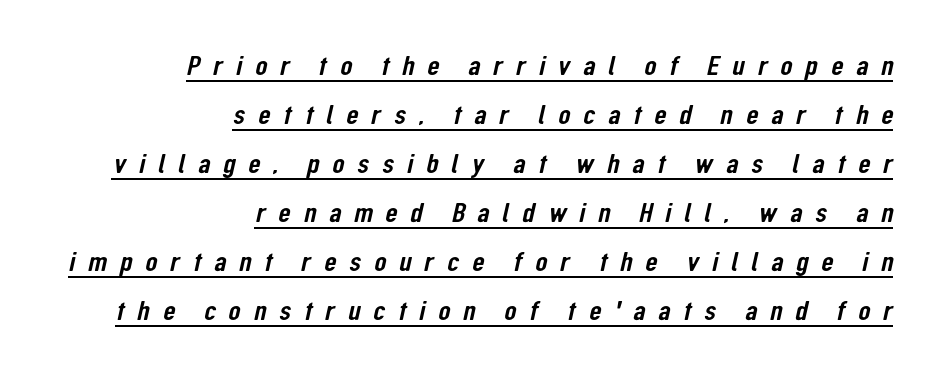
Q: Is the typeface a serif or a sans-serif typeface? A: Sans-serif.
Q: Is the text underlined? A: Yes.
Q: How is the paragraph aligned? A: Right-aligned.
Q: Is the spacing between letters normal or unusually wide? A: Unusually wide.
Q: Width (condensed, normal, or wide)? A: Condensed.
Q: Stroke contrast? A: Low.
Q: x-height? A: Medium.
Q: Monospaced? A: No.
